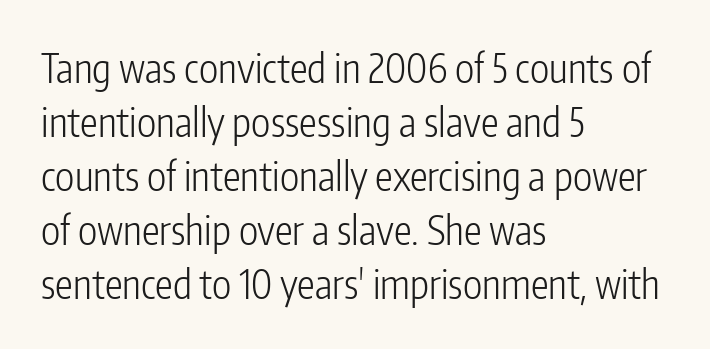
{"serif": "no", "italic": "no", "bold": "no", "weight": "light", "width": "condensed", "stroke_contrast": "low", "x_height": "medium", "monospaced": "no", "underline": "no", "align": "left", "line_spacing": "normal", "line_spacing_ratio": 1.35, "letter_spacing": "normal", "letter_spacing_em": 0.0, "glyph_px": 40}
